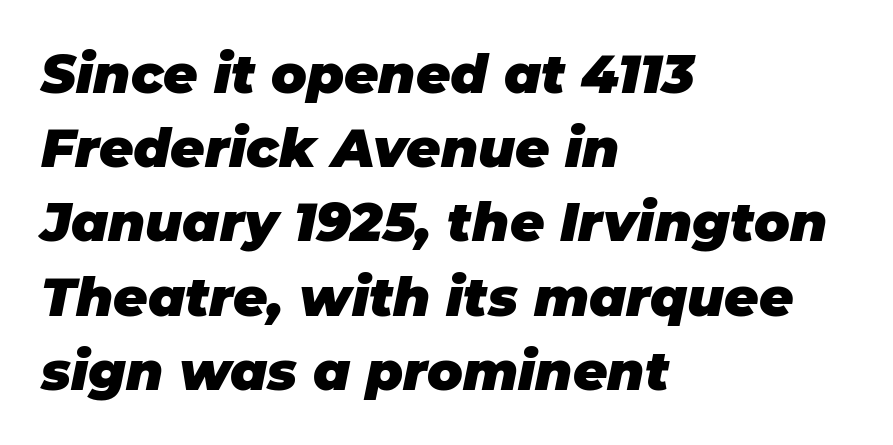
The paragraph shown leans on its left margin. Descenders hang freely into open space. A full-strength bold gives these letters their thick strokes. You could not count columns in this text — the font is proportionally spaced. There is no visible air inserted between adjacent glyphs. Slanted lettering throughout.
